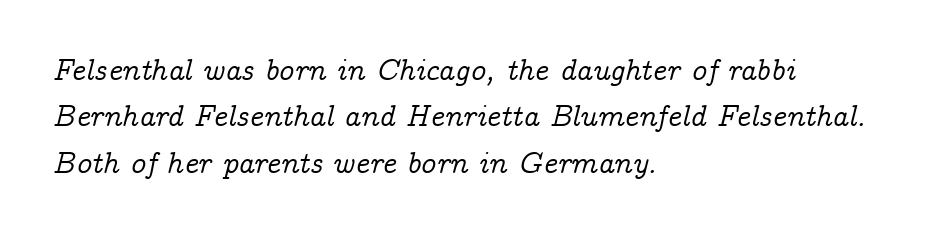
Q: Is the text italic (slanted)? A: Yes, it leans right by about 14 degrees.
Q: Is the typeface a serif or a sans-serif typeface? A: Serif.
Q: Is the text underlined? A: No.
Q: How is the paragraph aligned? A: Left-aligned.
Q: Is the spacing between letters normal or unusually wide? A: Normal.
Q: Is the spacing between lines tight, normal or loose? A: Normal.
Q: Width (condensed, normal, or wide)? A: Normal.
Q: Stroke contrast? A: Low.
Q: x-height? A: Medium.
Q: Monospaced? A: No.
